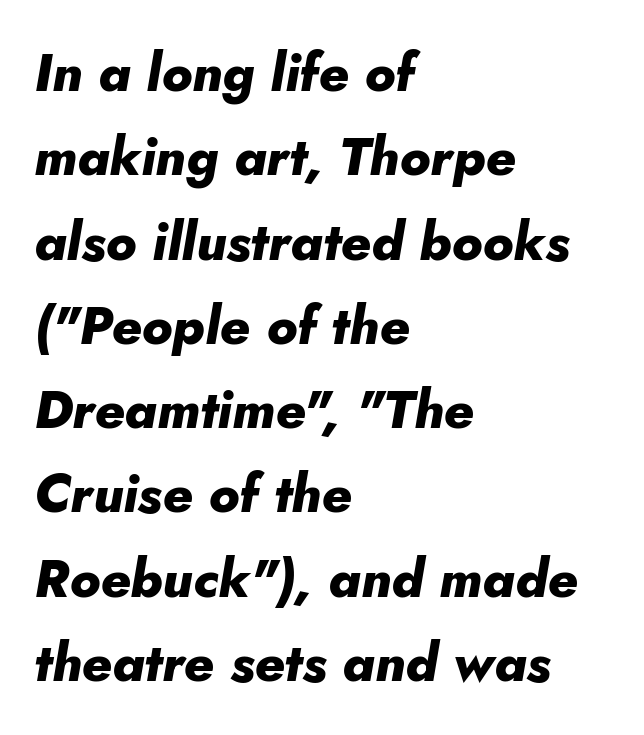
Q: Is the text bold? A: Yes.
Q: Is the text italic (slanted)? A: Yes, it leans right by about 5 degrees.
Q: Is the text underlined? A: No.
Q: How is the paragraph aligned? A: Left-aligned.
Q: Is the spacing between letters normal or unusually wide? A: Normal.
Q: Is the spacing between lines tight, normal or loose? A: Normal.
Q: Width (condensed, normal, or wide)? A: Normal.
Q: Stroke contrast? A: Low.
Q: x-height? A: Small.
Q: Monospaced? A: No.
